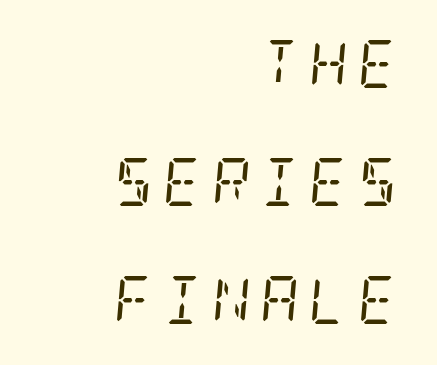
{"serif": "yes", "italic": "yes", "lean": "right", "slant_degrees": 5, "bold": "no", "weight": "regular", "width": "condensed", "stroke_contrast": "low", "x_height": "large", "underline": "no", "align": "right", "line_spacing": "loose", "line_spacing_ratio": 2.46, "letter_spacing": "wide", "letter_spacing_em": 0.2, "glyph_px": 48}
